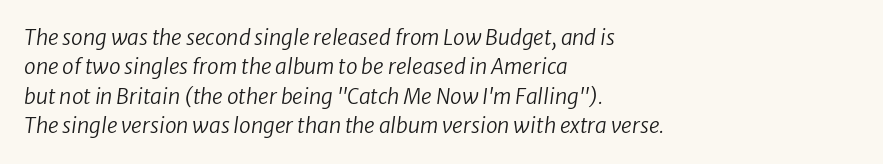
{"bold": "no", "underline": "no", "align": "left", "line_spacing": "normal", "line_spacing_ratio": 1.4, "letter_spacing": "normal", "letter_spacing_em": 0.0, "glyph_px": 21}
